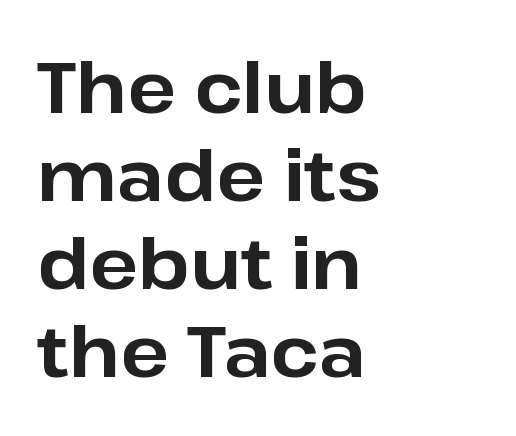
Type style note: lacks serifs. Does extra space separate the letters? No, they use regular spacing. Does the weight exceed regular? Yes, all the way to bold. Style check: upright. This sample has the flowing, uneven cadence of proportional lettering. Honestly, there is no underline to notice here at all.
